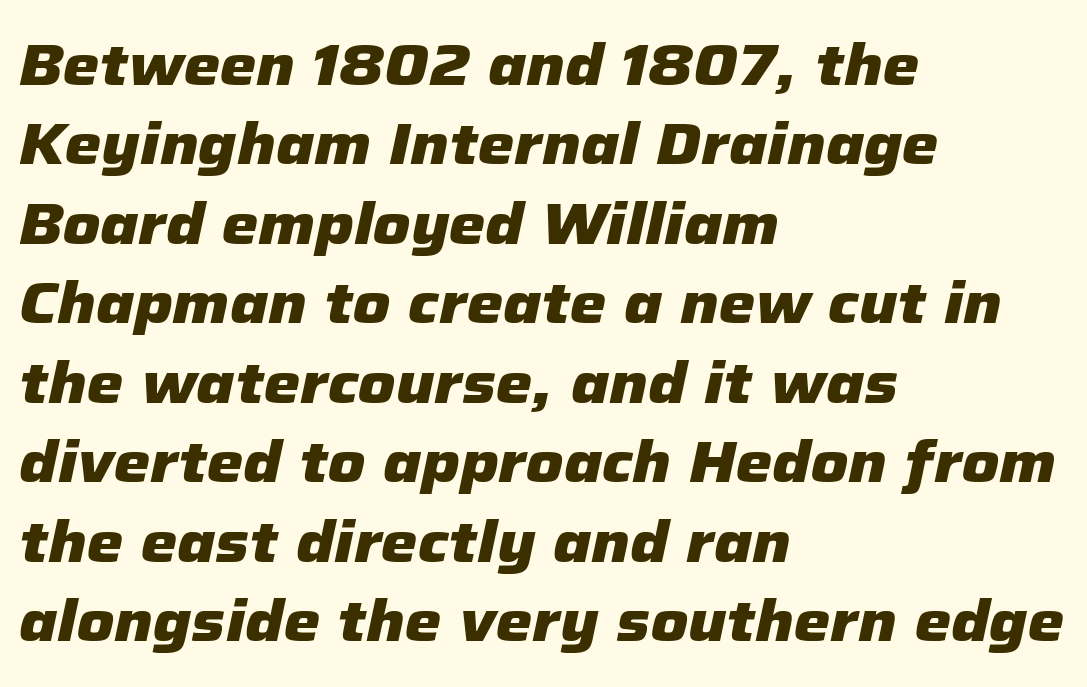
{"italic": "yes", "lean": "right", "slant_degrees": 12, "bold": "yes", "weight": "heavy", "width": "normal", "stroke_contrast": "low", "x_height": "medium", "monospaced": "no", "underline": "no", "align": "left", "line_spacing": "normal", "line_spacing_ratio": 1.37, "letter_spacing": "normal", "letter_spacing_em": 0.0, "glyph_px": 58}
